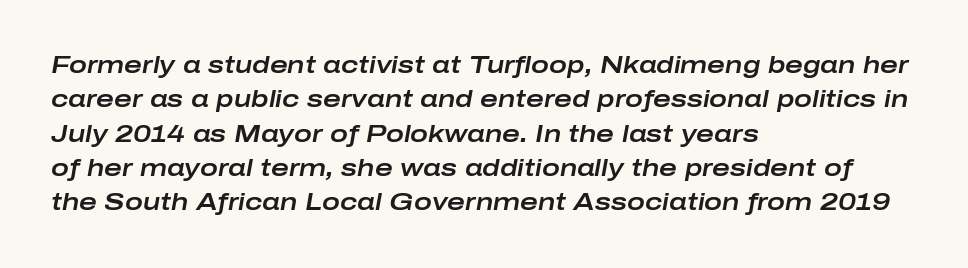
The image shows 24 px text type, italic (leaning right); set left-aligned, normal line spacing (1.43x), normal letter spacing, not underlined.
